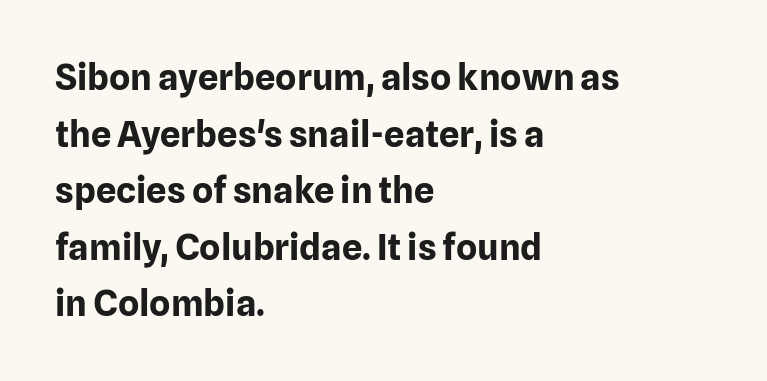
Q: Is the text bold? A: Yes.
Q: Is the text italic (slanted)? A: No, it is upright.
Q: Is the typeface a serif or a sans-serif typeface? A: Sans-serif.
Q: Is the text underlined? A: No.
Q: How is the paragraph aligned? A: Left-aligned.
Q: Is the spacing between letters normal or unusually wide? A: Normal.
Q: Is the spacing between lines tight, normal or loose? A: Normal.
Q: Width (condensed, normal, or wide)? A: Normal.
Q: Stroke contrast? A: Low.
Q: x-height? A: Medium.
Q: Monospaced? A: No.
